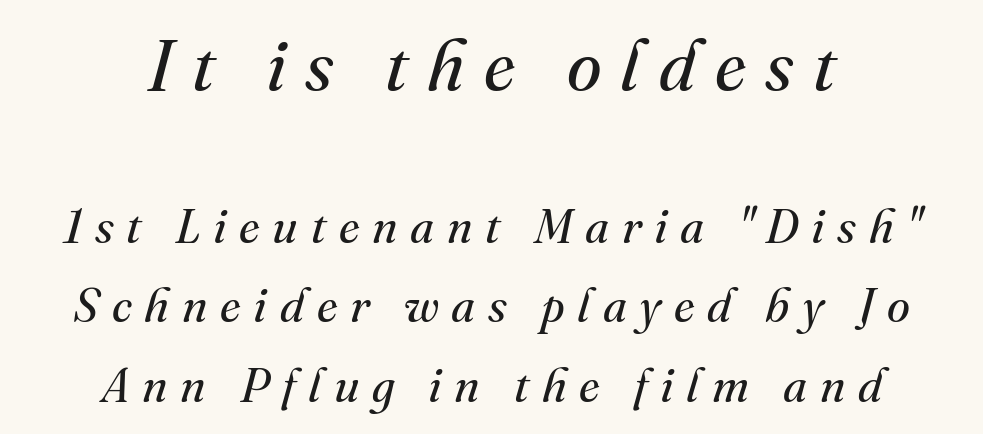
Note: serifs present on the glyphs. The first block has been scaled up relative to the second. The weight would be labelled regular, book, light, or lighter still. The words here are not underlined. It's the slanting kind of type. The vertical gap from one line to the next is medium.
